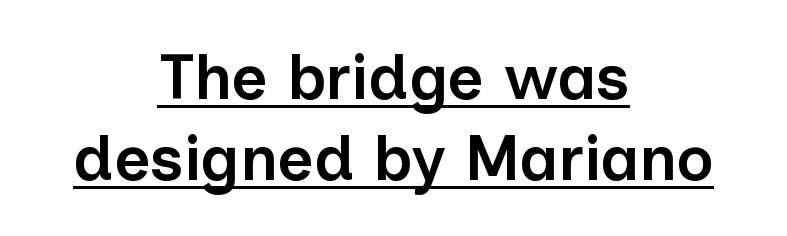
The image shows 63 px semibold sans-serif type, upright; set centered, normal line spacing (1.29x), normal letter spacing, underlined; low stroke contrast and a medium x-height.
